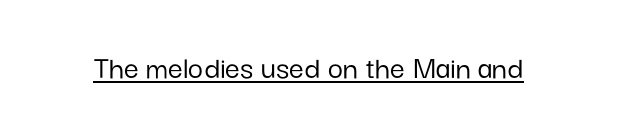
{"serif": "no", "italic": "no", "width": "normal", "stroke_contrast": "low", "x_height": "medium", "monospaced": "no", "underline": "yes", "letter_spacing": "normal", "letter_spacing_em": 0.0, "glyph_px": 33}
